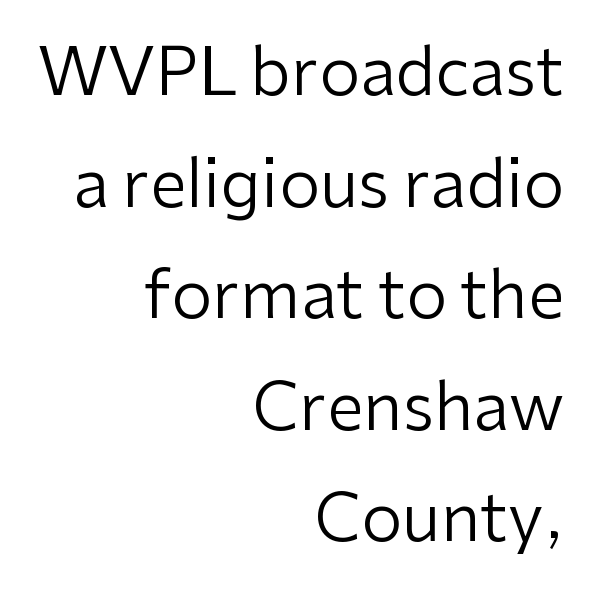
The image shows 66 px regular-weight sans-serif type, upright; set right-aligned, normal line spacing (1.69x), normal letter spacing, not underlined; low stroke contrast and a medium x-height.
